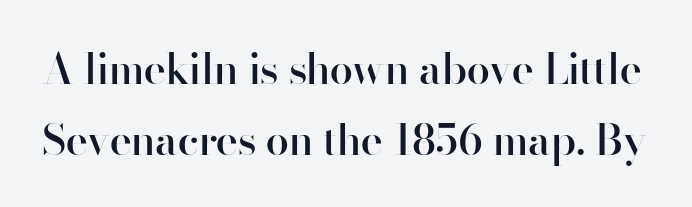
Q: Is the text bold? A: Semi-bold.
Q: Is the text italic (slanted)? A: No, it is upright.
Q: Is the typeface a serif or a sans-serif typeface? A: Sans-serif.
Q: Is the text underlined? A: No.
Q: Is the spacing between letters normal or unusually wide? A: Normal.
Q: Is the spacing between lines tight, normal or loose? A: Normal.
Q: Width (condensed, normal, or wide)? A: Normal.
Q: Stroke contrast? A: High.
Q: x-height? A: Small.
Q: Monospaced? A: No.
